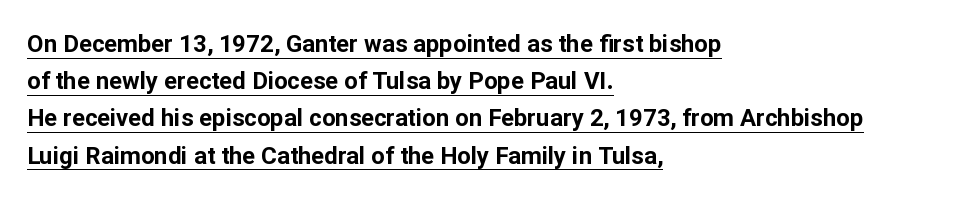
The image shows 24 px bold type, upright; set left-aligned, normal line spacing (1.55x), normal letter spacing, underlined.
